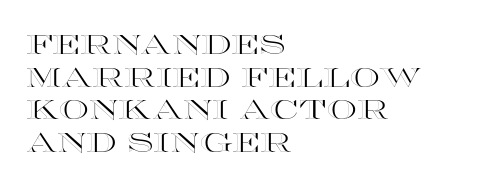
The image shows 27 px text type, upright; set left-aligned, line spacing 1.21x, normal letter spacing, not underlined.
